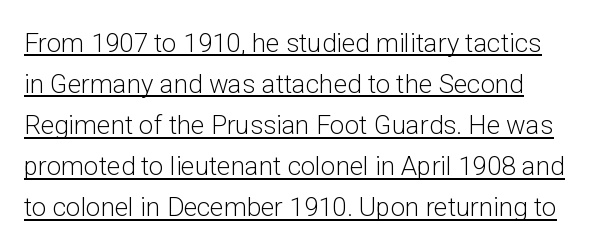
The image shows 26 px text type, upright; set normal line spacing (1.58x), normal letter spacing, underlined.
